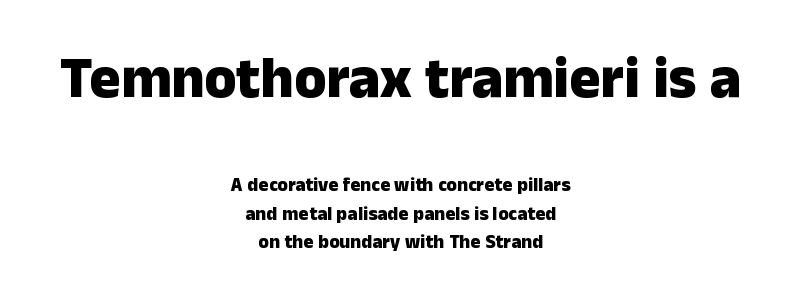
{"serif": "no", "italic": "no", "bold": "yes", "weight": "heavy", "width": "normal", "stroke_contrast": "low", "x_height": "medium", "monospaced": "no", "underline": "no", "align": "center", "line_spacing": "normal", "line_spacing_ratio": 1.5, "letter_spacing": "normal", "letter_spacing_em": 0.0, "larger_block": "first", "size_ratio": 3.05, "glyph_px": 58}
